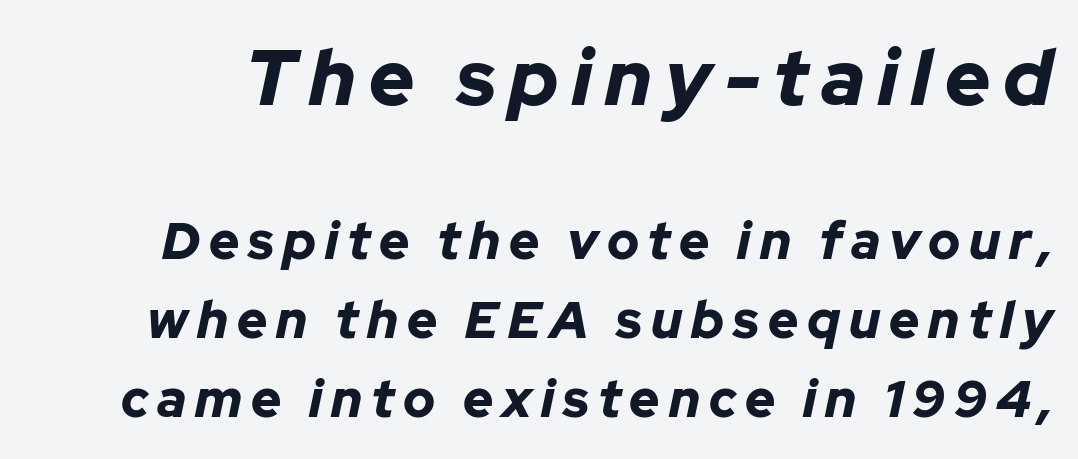
The image shows 78 px bold type, italic (leaning right); set normal line spacing (1.52x), not underlined; the first (top) block is 1.5x larger; low stroke contrast and a medium x-height.
